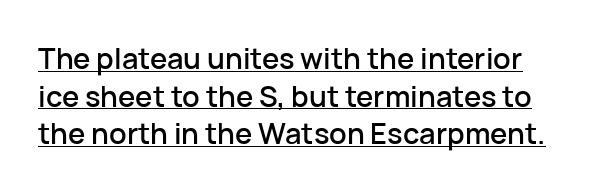
{"serif": "no", "italic": "no", "width": "normal", "stroke_contrast": "low", "x_height": "medium", "monospaced": "no", "underline": "yes", "line_spacing": "normal", "line_spacing_ratio": 1.3, "letter_spacing": "normal", "letter_spacing_em": 0.0, "glyph_px": 29}
